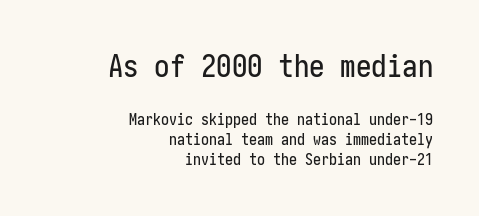
The image shows 31 px condensed sans-serif type, upright; set right-aligned, line spacing 1.24x, normal letter spacing, not underlined; the first (top) block is 1.94x larger; low stroke contrast and a medium x-height.
